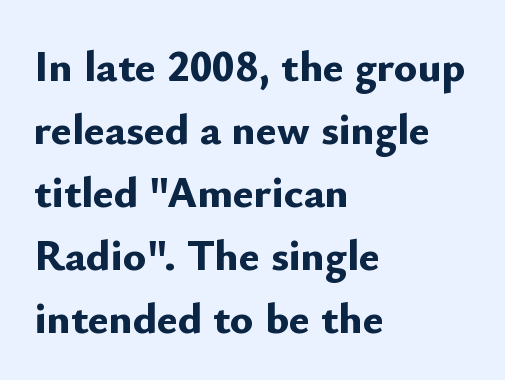
A student would call this left alignment; a typographer would say flush left, rag right. On the weight axis this lands at bold, roughly 700. In terms of leading, this rendering sits right in the middle. Looks like regular typesetting: each glyph gets only the width it needs. I'd call this a sans setting — the letters go barefoot. The axis of the letterforms is exactly vertical.
